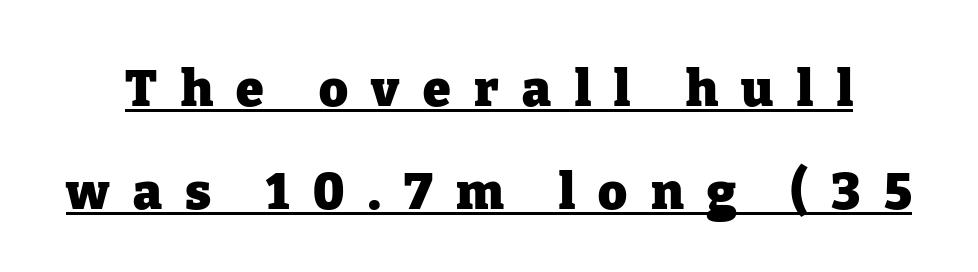
{"serif": "yes", "italic": "no", "bold": "yes", "weight": "heavy", "width": "normal", "stroke_contrast": "low", "x_height": "medium", "monospaced": "no", "underline": "yes", "line_spacing": "loose", "line_spacing_ratio": 2.07, "letter_spacing": "wide", "letter_spacing_em": 0.47, "glyph_px": 50}
